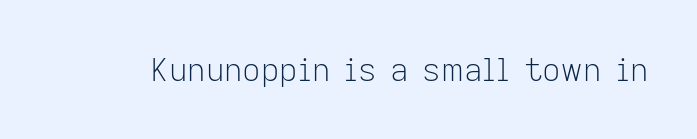
Q: Is the text bold? A: No.
Q: Is the text italic (slanted)? A: No, it is upright.
Q: Is the typeface a serif or a sans-serif typeface? A: Sans-serif.
Q: Is the text underlined? A: No.
Q: Is the spacing between letters normal or unusually wide? A: Normal.
Q: Width (condensed, normal, or wide)? A: Normal.
Q: Stroke contrast? A: Low.
Q: x-height? A: Medium.
Q: Monospaced? A: No.
